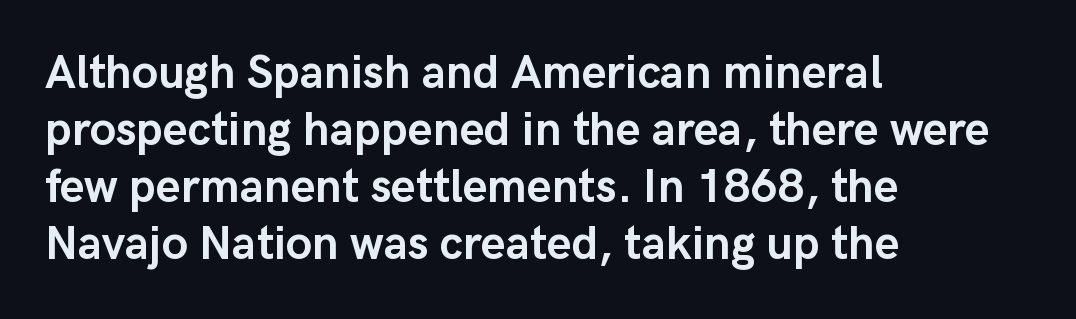
The image shows 47 px semibold sans-serif type, upright; set left-aligned, line spacing 1.21x, normal letter spacing, not underlined; low stroke contrast and a medium x-height.
